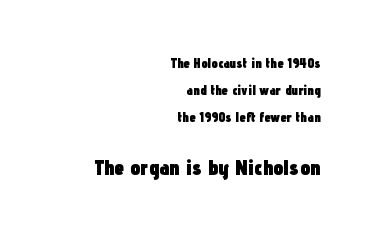
{"italic": "no", "bold": "yes", "underline": "no", "align": "right", "line_spacing": "loose", "line_spacing_ratio": 1.94, "letter_spacing": "normal", "letter_spacing_em": 0.0, "larger_block": "second", "size_ratio": 1.57, "glyph_px": 22}
